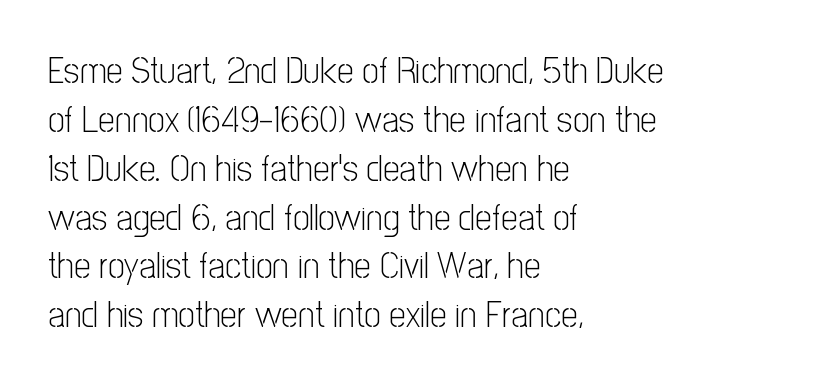
The image shows 37 px light, condensed sans-serif type, upright; set left-aligned, normal line spacing (1.32x), normal letter spacing, not underlined; low stroke contrast and a medium x-height.
